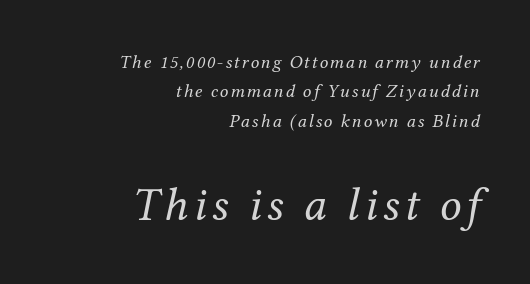
Q: Is the text bold? A: No.
Q: Is the text italic (slanted)? A: Yes, it leans right by about 12 degrees.
Q: Is the typeface a serif or a sans-serif typeface? A: Serif.
Q: Is the text underlined? A: No.
Q: How is the paragraph aligned? A: Right-aligned.
Q: Is the spacing between lines tight, normal or loose? A: Normal.
Q: Which block of text is set in a larger size, the first (top) or the second (bottom)? A: The second (bottom) one.
Q: Width (condensed, normal, or wide)? A: Normal.
Q: Stroke contrast? A: Medium.
Q: x-height? A: Medium.
Q: Monospaced? A: No.
